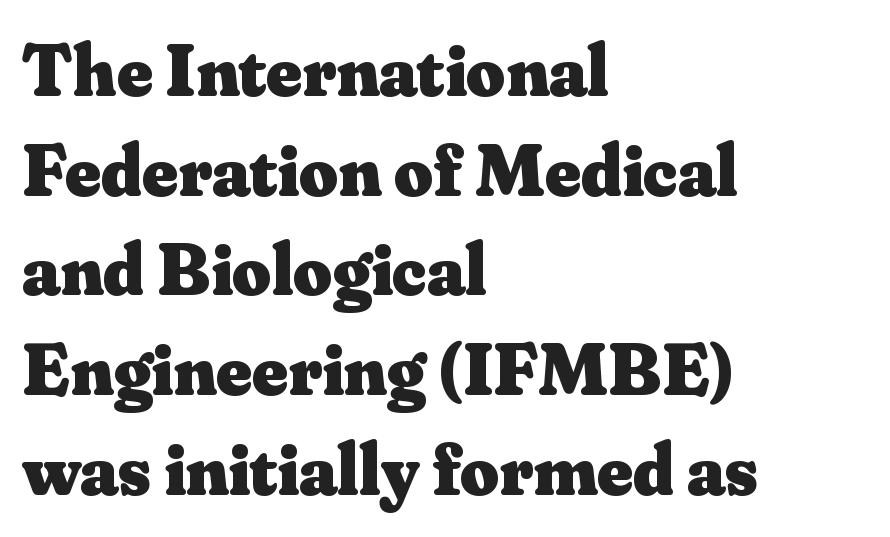
Q: Is the text bold? A: Yes.
Q: Is the text italic (slanted)? A: No, it is upright.
Q: Is the typeface a serif or a sans-serif typeface? A: Serif.
Q: Is the text underlined? A: No.
Q: How is the paragraph aligned? A: Left-aligned.
Q: Is the spacing between letters normal or unusually wide? A: Normal.
Q: Is the spacing between lines tight, normal or loose? A: Normal.
Q: Width (condensed, normal, or wide)? A: Normal.
Q: Stroke contrast? A: Medium.
Q: x-height? A: Small.
Q: Monospaced? A: No.
